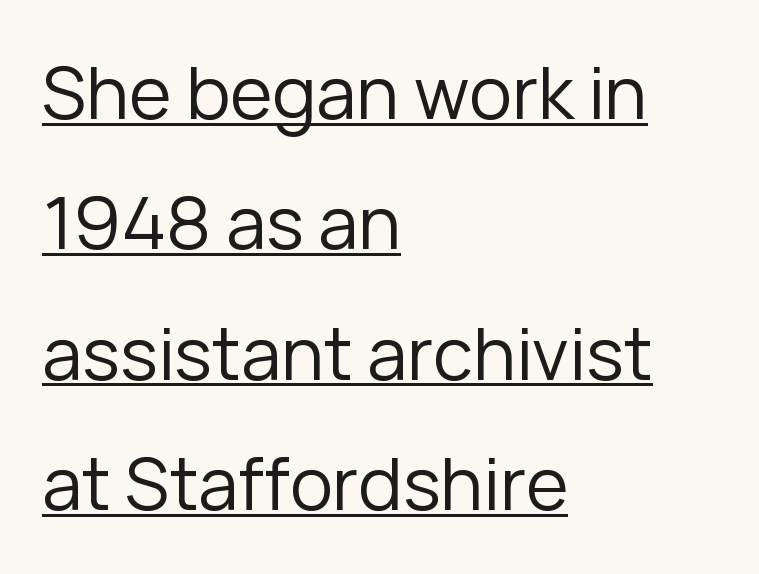
{"serif": "no", "italic": "no", "bold": "no", "weight": "regular", "width": "normal", "stroke_contrast": "low", "x_height": "medium", "monospaced": "no", "underline": "yes", "align": "left", "line_spacing_ratio": 1.81, "letter_spacing": "normal", "letter_spacing_em": 0.0, "glyph_px": 72}
